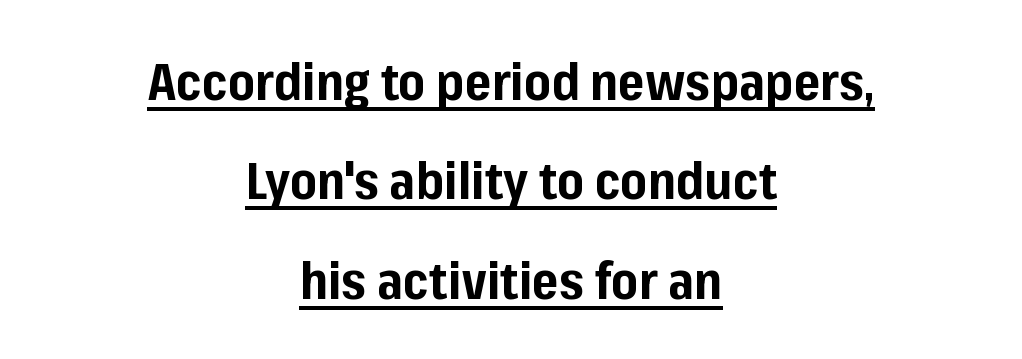
Q: Is the text bold? A: Yes.
Q: Is the text italic (slanted)? A: No, it is upright.
Q: Is the typeface a serif or a sans-serif typeface? A: Sans-serif.
Q: Is the text underlined? A: Yes.
Q: How is the paragraph aligned? A: Centered.
Q: Is the spacing between letters normal or unusually wide? A: Normal.
Q: Is the spacing between lines tight, normal or loose? A: Loose.
Q: Width (condensed, normal, or wide)? A: Normal.
Q: Stroke contrast? A: Low.
Q: x-height? A: Medium.
Q: Monospaced? A: No.
